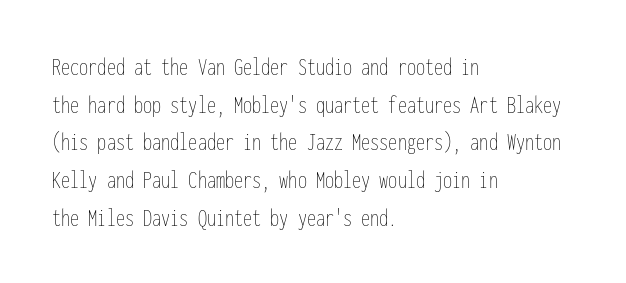
{"italic": "no", "bold": "no", "underline": "no", "align": "left", "line_spacing": "normal", "line_spacing_ratio": 1.45, "letter_spacing": "normal", "letter_spacing_em": 0.0, "glyph_px": 26}
